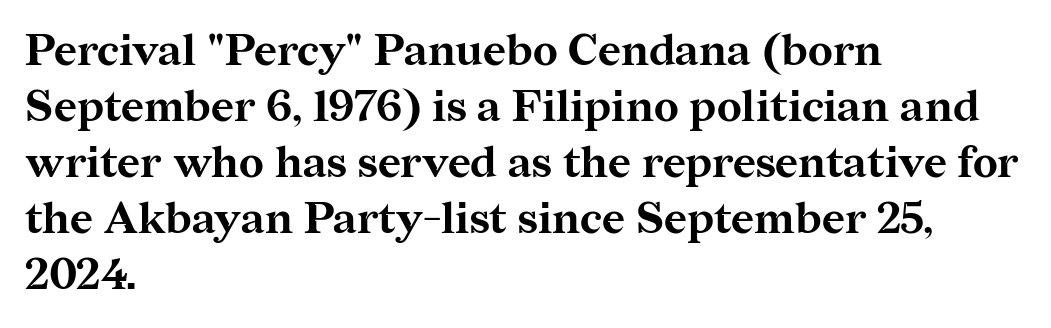
Q: Is the text bold? A: Yes.
Q: Is the text italic (slanted)? A: No, it is upright.
Q: Is the typeface a serif or a sans-serif typeface? A: Serif.
Q: Is the text underlined? A: No.
Q: How is the paragraph aligned? A: Left-aligned.
Q: Is the spacing between letters normal or unusually wide? A: Normal.
Q: Is the spacing between lines tight, normal or loose? A: Normal.
Q: Width (condensed, normal, or wide)? A: Normal.
Q: Stroke contrast? A: Medium.
Q: x-height? A: Medium.
Q: Monospaced? A: No.
